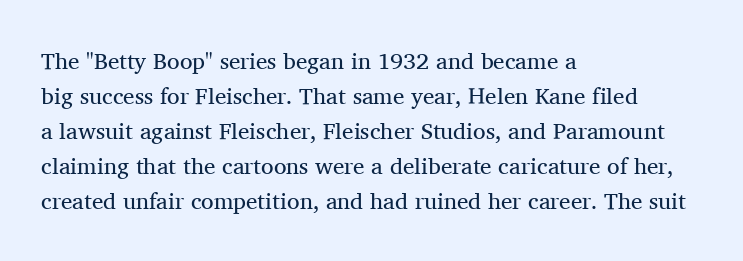
The image shows 23 px text type, upright; set left-aligned, normal line spacing (1.52x), normal letter spacing, not underlined.
